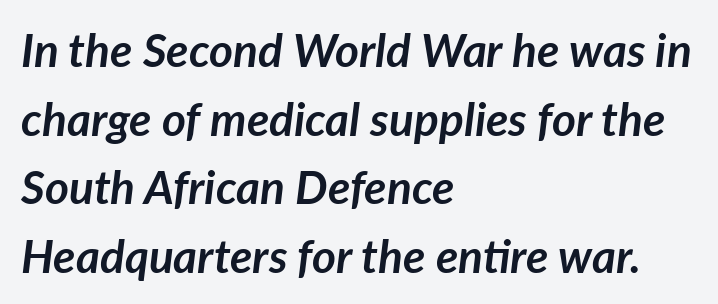
{"italic": "yes", "lean": "right", "slant_degrees": 7, "bold": "yes", "weight": "semibold", "width": "normal", "stroke_contrast": "low", "x_height": "medium", "monospaced": "no", "underline": "no", "align": "left", "line_spacing": "normal", "line_spacing_ratio": 1.49, "letter_spacing": "normal", "letter_spacing_em": 0.0, "glyph_px": 46}
